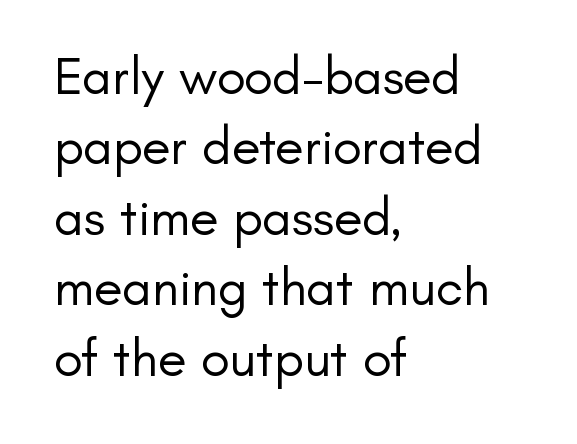
{"serif": "no", "italic": "no", "bold": "no", "weight": "regular", "width": "normal", "stroke_contrast": "low", "x_height": "small", "monospaced": "no", "underline": "no", "align": "left", "line_spacing": "normal", "line_spacing_ratio": 1.33, "letter_spacing": "normal", "letter_spacing_em": 0.0, "glyph_px": 53}
